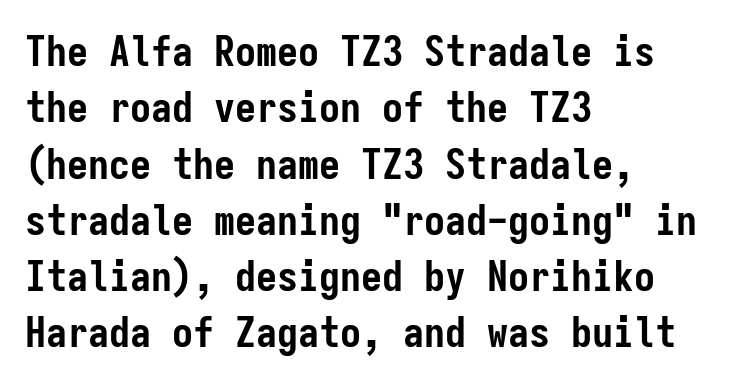
Unmarked baselines from the first word to the last. The designer went with a sans here, leaving each stem footless. This sample uses an upright cut, with every glyph sitting square on the baseline. Whoever set this chose a conventional vertical rhythm. Heavy-handed strokes throughout: this text is bold. Short note: letters normally spaced.
